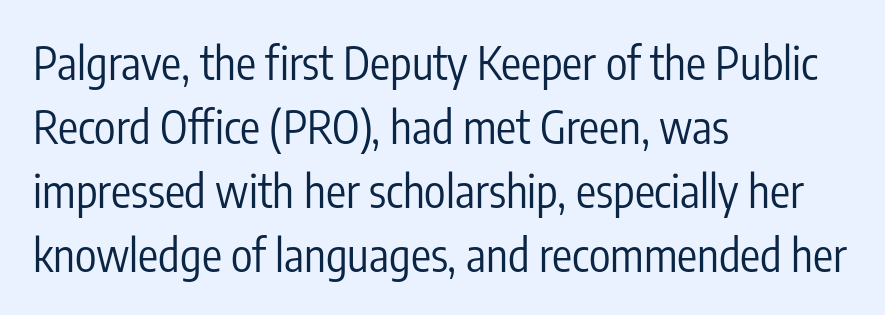
Q: Is the text bold? A: No.
Q: Is the text italic (slanted)? A: No, it is upright.
Q: Is the typeface a serif or a sans-serif typeface? A: Sans-serif.
Q: Is the text underlined? A: No.
Q: How is the paragraph aligned? A: Left-aligned.
Q: Is the spacing between letters normal or unusually wide? A: Normal.
Q: Is the spacing between lines tight, normal or loose? A: Normal.
Q: Width (condensed, normal, or wide)? A: Condensed.
Q: Stroke contrast? A: Low.
Q: x-height? A: Medium.
Q: Monospaced? A: No.
